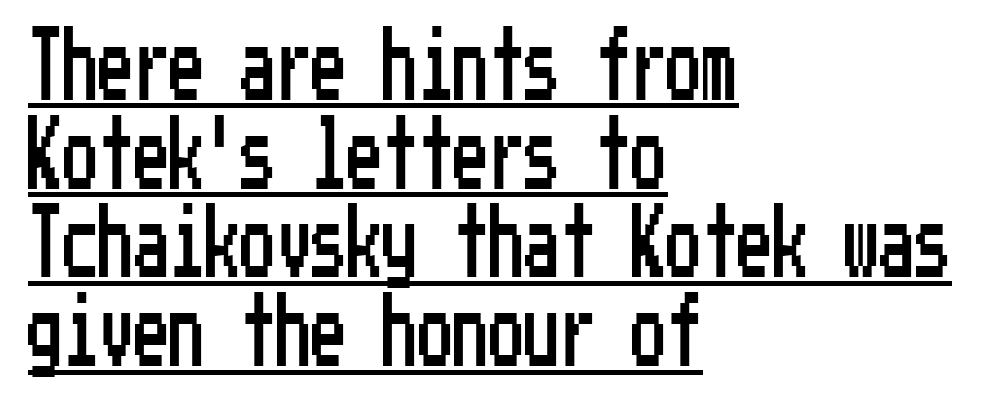
Q: Is the text italic (slanted)? A: No, it is upright.
Q: Is the typeface a serif or a sans-serif typeface? A: Sans-serif.
Q: Is the text underlined? A: Yes.
Q: How is the paragraph aligned? A: Left-aligned.
Q: Is the spacing between letters normal or unusually wide? A: Normal.
Q: Is the spacing between lines tight, normal or loose? A: Normal.
Q: Width (condensed, normal, or wide)? A: Condensed.
Q: Stroke contrast? A: Low.
Q: x-height? A: Medium.
